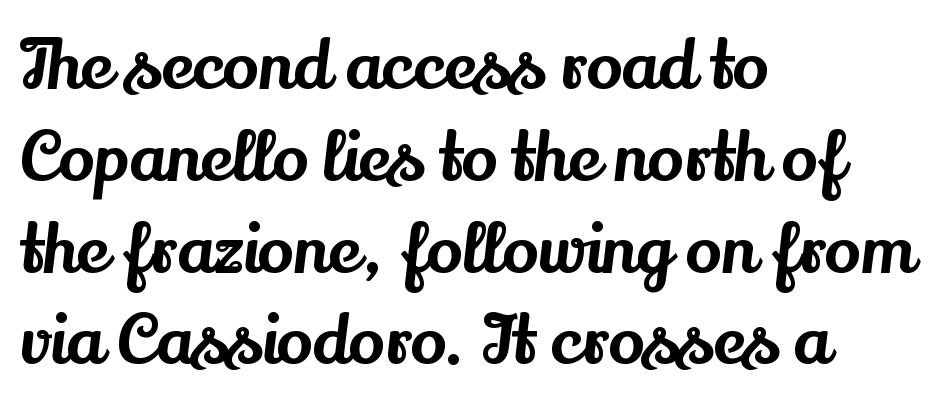
Q: Is the text italic (slanted)? A: Yes.
Q: Is the typeface a serif or a sans-serif typeface? A: Serif.
Q: Is the text underlined? A: No.
Q: How is the paragraph aligned? A: Left-aligned.
Q: Is the spacing between letters normal or unusually wide? A: Normal.
Q: Is the spacing between lines tight, normal or loose? A: Normal.
Q: Width (condensed, normal, or wide)? A: Normal.
Q: Stroke contrast? A: Medium.
Q: x-height? A: Small.
Q: Monospaced? A: No.
